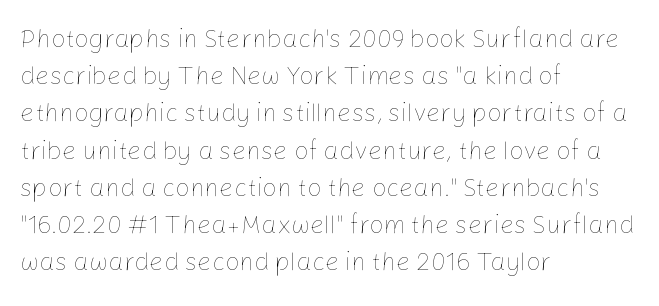
{"italic": "no", "bold": "no", "underline": "no", "align": "left", "line_spacing": "normal", "line_spacing_ratio": 1.49, "letter_spacing": "normal", "letter_spacing_em": 0.0, "glyph_px": 25}
